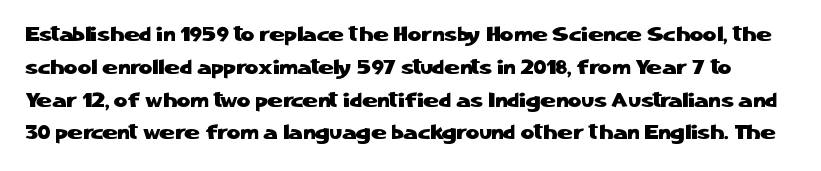
Q: Is the text italic (slanted)? A: No, it is upright.
Q: Is the text underlined? A: No.
Q: Is the spacing between letters normal or unusually wide? A: Normal.
Q: Is the spacing between lines tight, normal or loose? A: Normal.
